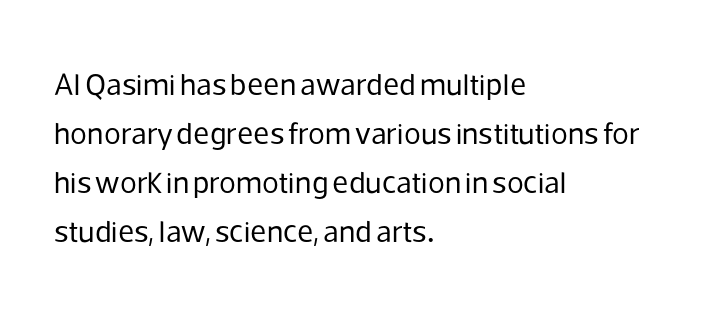
The image shows 31 px regular-weight sans-serif type, upright; set left-aligned, normal line spacing (1.58x), normal letter spacing, not underlined; low stroke contrast and a medium x-height.
